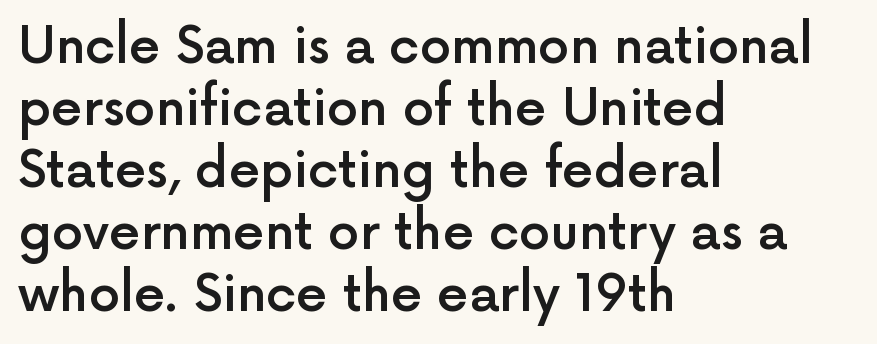
The image shows 50 px semibold sans-serif type, upright; set left-aligned, line spacing 1.24x, normal letter spacing, not underlined; a medium x-height.
